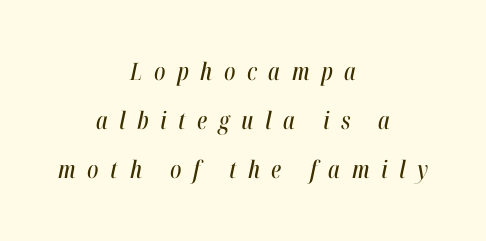
Q: Is the text italic (slanted)? A: Yes, it leans right by about 12 degrees.
Q: Is the text underlined? A: No.
Q: How is the paragraph aligned? A: Centered.
Q: Is the spacing between letters normal or unusually wide? A: Unusually wide.
Q: Is the spacing between lines tight, normal or loose? A: Loose.
